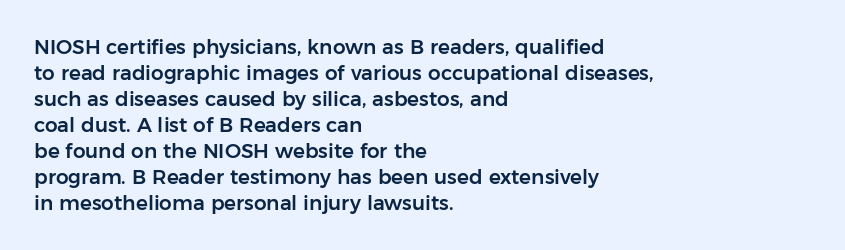
The letterforms sit shoulder to shoulder at normal distance. The lines in this sample share a left origin and differ only in where they stop. Lines of text with bare space underneath. This sample keeps an unexceptional amount of space between lines. Upright lettering throughout.
